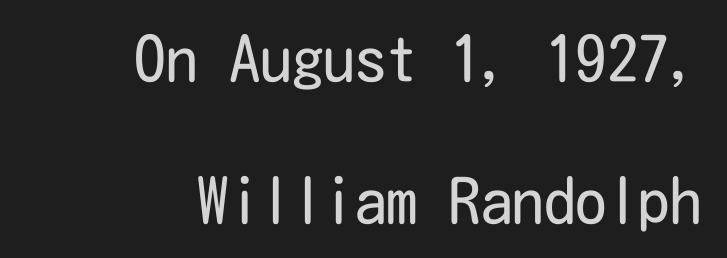
The passage shown stacks its lines with a broad gap. The passage shown is not bold in any degree. This sample is right-justified, so line beginnings fall wherever the words allow. Beneath every word, the page is bare. Is there any slant? The stems are plumb. A typesetter would label this face a sans.
